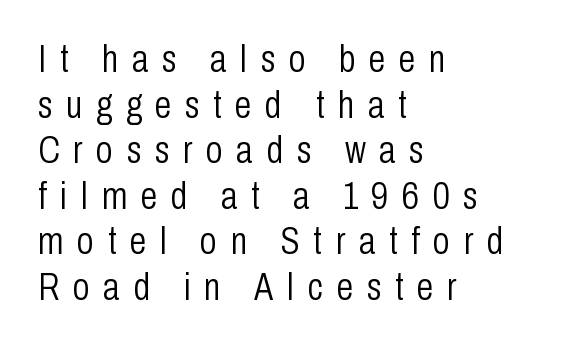
Q: Is the text bold? A: No.
Q: Is the text italic (slanted)? A: No, it is upright.
Q: Is the typeface a serif or a sans-serif typeface? A: Sans-serif.
Q: Is the text underlined? A: No.
Q: How is the paragraph aligned? A: Left-aligned.
Q: Is the spacing between letters normal or unusually wide? A: Unusually wide.
Q: Width (condensed, normal, or wide)? A: Condensed.
Q: Stroke contrast? A: Low.
Q: x-height? A: Medium.
Q: Monospaced? A: No.
